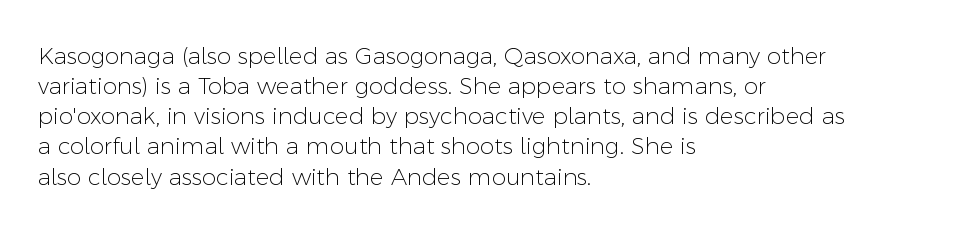
Teacher's note: observe the even left margin — that is flush-left alignment. Does extra space separate the letters? No, they use regular spacing. In terms of posture, this sample is upright. The glyphs are unaccompanied by any horizontal stroke below them. The lines sit at an ordinary, default distance from one another.
